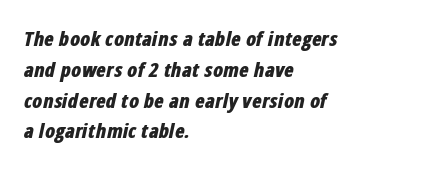
Q: Is the text bold? A: Yes.
Q: Is the text italic (slanted)? A: Yes, it leans right by about 12 degrees.
Q: Is the text underlined? A: No.
Q: How is the paragraph aligned? A: Left-aligned.
Q: Is the spacing between letters normal or unusually wide? A: Normal.
Q: Is the spacing between lines tight, normal or loose? A: Normal.
